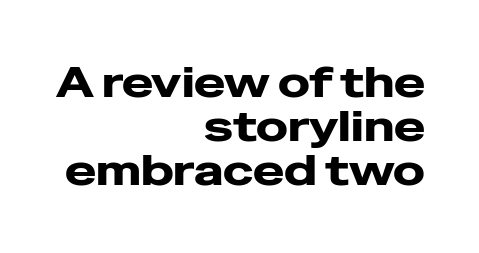
The image shows 42 px wide sans-serif type, upright; set right-aligned, tight line spacing (1.05x), normal letter spacing, not underlined; low stroke contrast and a medium x-height.
